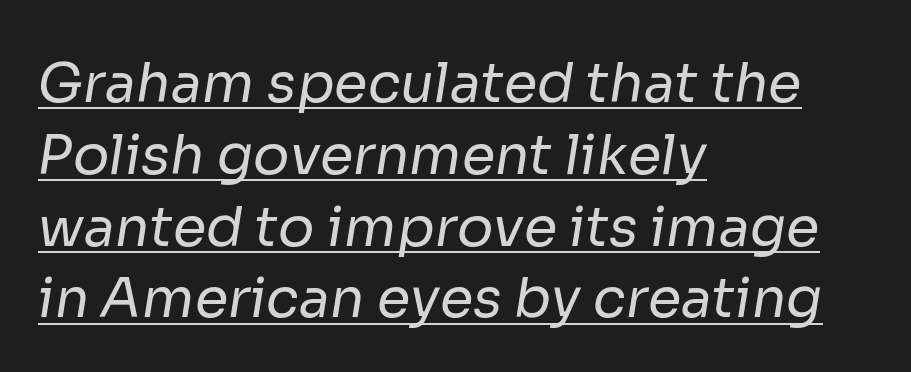
Q: Is the text bold? A: No.
Q: Is the typeface a serif or a sans-serif typeface? A: Sans-serif.
Q: Is the text underlined? A: Yes.
Q: How is the paragraph aligned? A: Left-aligned.
Q: Is the spacing between letters normal or unusually wide? A: Normal.
Q: Is the spacing between lines tight, normal or loose? A: Normal.
Q: Width (condensed, normal, or wide)? A: Normal.
Q: Stroke contrast? A: Low.
Q: x-height? A: Medium.
Q: Monospaced? A: No.
